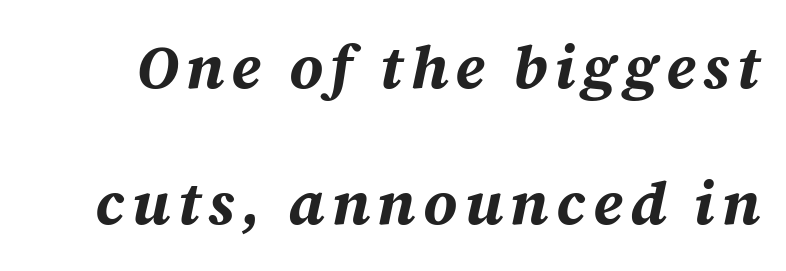
{"italic": "yes", "lean": "right", "slant_degrees": 12, "bold": "yes", "weight": "bold", "width": "normal", "stroke_contrast": "medium", "x_height": "large", "monospaced": "no", "underline": "no", "line_spacing": "loose", "line_spacing_ratio": 2.27, "glyph_px": 60}
